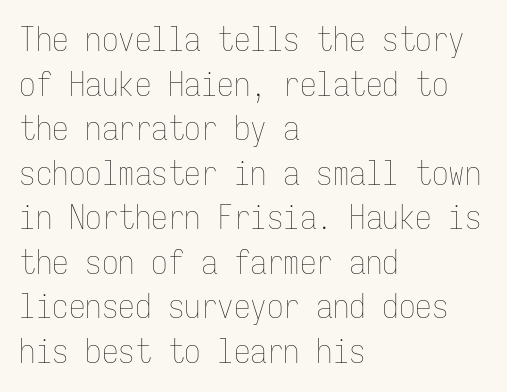
The image shows 33 px thin, condensed type, upright, monospaced; set left-aligned, normal line spacing (1.35x), normal letter spacing, not underlined; low stroke contrast and a medium x-height.
